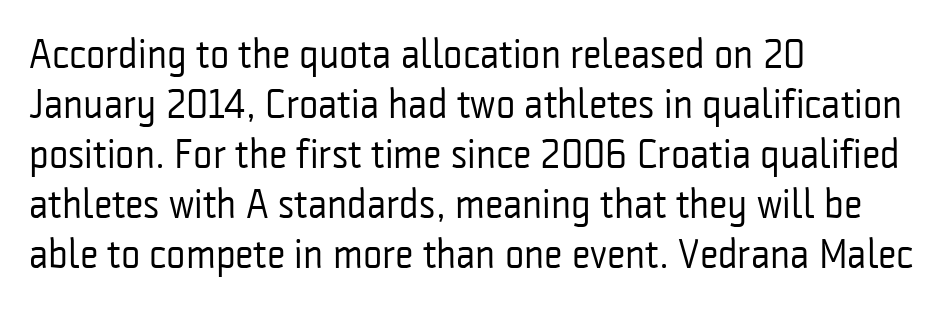
Q: Is the text bold? A: No.
Q: Is the text italic (slanted)? A: No, it is upright.
Q: Is the typeface a serif or a sans-serif typeface? A: Sans-serif.
Q: Is the text underlined? A: No.
Q: How is the paragraph aligned? A: Left-aligned.
Q: Is the spacing between letters normal or unusually wide? A: Normal.
Q: Width (condensed, normal, or wide)? A: Condensed.
Q: Stroke contrast? A: Low.
Q: x-height? A: Medium.
Q: Monospaced? A: No.
